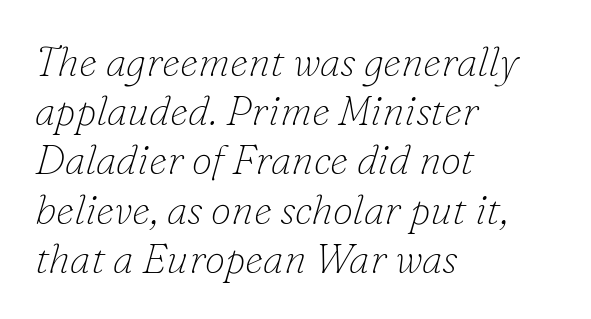
The image shows 41 px thin serif type, italic (leaning right); set left-aligned, line spacing 1.2x, normal letter spacing, not underlined; low stroke contrast and a small x-height.
